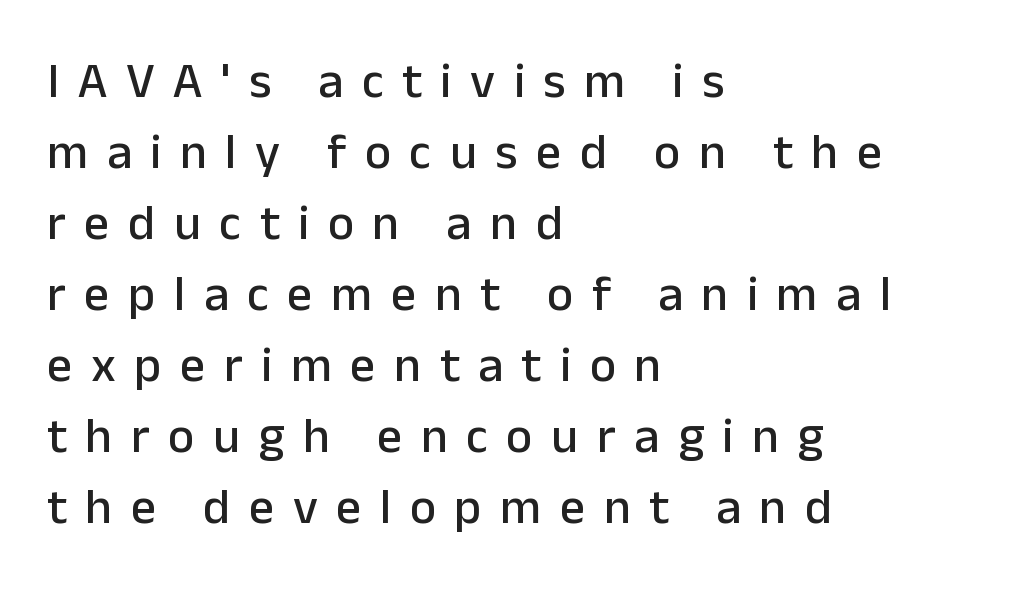
Varying glyph widths throughout — classic text-font behaviour. The vertical gap from one line to the next is medium. Short note: letters widely spaced. Posture: vertical.
